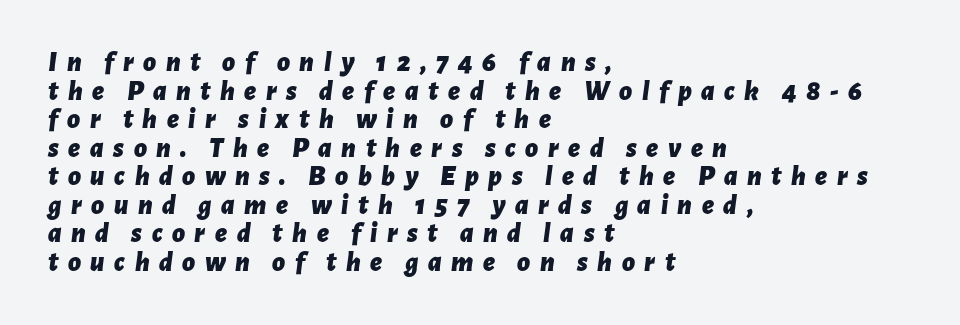
{"italic": "yes", "lean": "right", "slant_degrees": 7, "bold": "yes", "weight": "bold", "width": "normal", "stroke_contrast": "low", "x_height": "medium", "monospaced": "no", "underline": "no", "align": "left", "line_spacing": "tight", "line_spacing_ratio": 1.02, "letter_spacing": "wide", "letter_spacing_em": 0.34, "glyph_px": 28}
